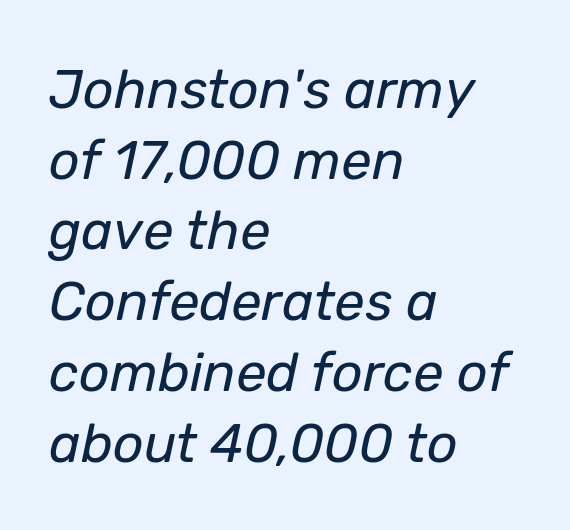
Tracking value appears to be zero — textbook default spacing. Slanted lettering throughout. The baseline area is clear. Here the designer chose a conventional face with non-uniform glyph widths. The rag falls on the right side of this text block. Counters stay open thanks to moderate or lighter strokes.
